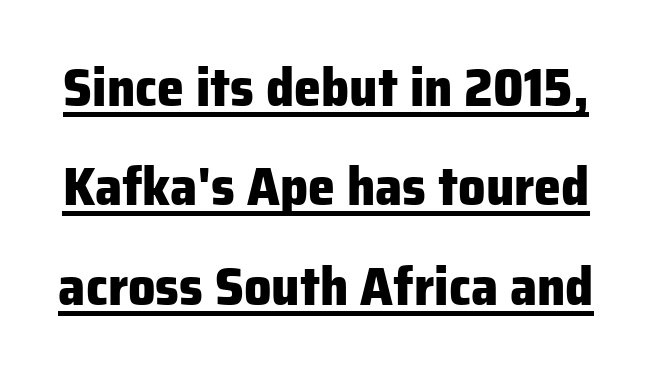
A typesetter would call this proportional, since set widths differ per character. Every letter is thick-stroked: bold, no question. Characters remain perfectly vertical along every line. These lines keep a tight, regular rhythm from letter to letter. Decoration check: the copy is underlined.
